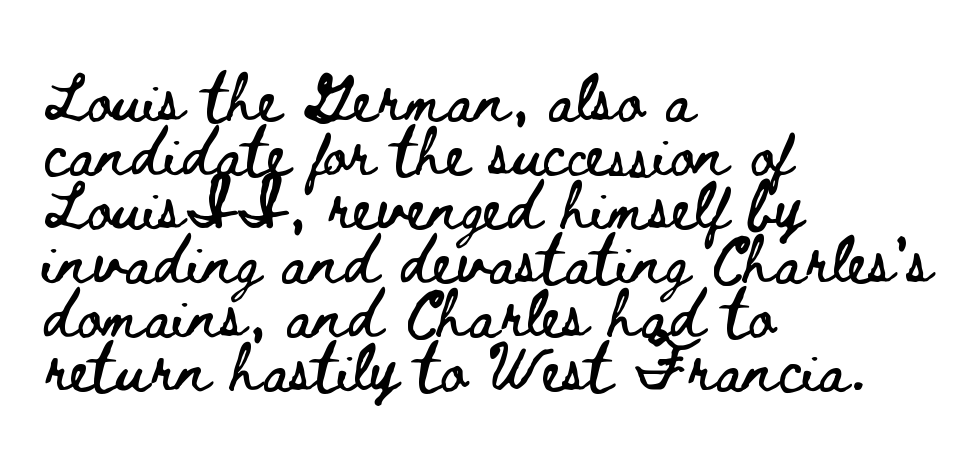
{"width": "wide", "stroke_contrast": "low", "x_height": "small", "monospaced": "no", "underline": "no", "align": "left", "line_spacing": "tight", "line_spacing_ratio": 1.15, "letter_spacing": "normal", "letter_spacing_em": 0.0, "glyph_px": 47}
